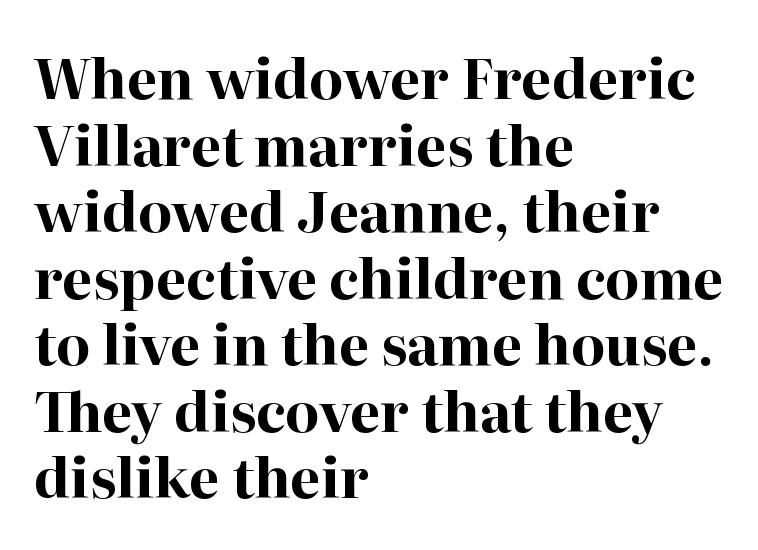
Q: Is the text bold? A: Yes.
Q: Is the text italic (slanted)? A: No, it is upright.
Q: Is the typeface a serif or a sans-serif typeface? A: Serif.
Q: Is the text underlined? A: No.
Q: How is the paragraph aligned? A: Left-aligned.
Q: Is the spacing between letters normal or unusually wide? A: Normal.
Q: Width (condensed, normal, or wide)? A: Normal.
Q: Stroke contrast? A: High.
Q: x-height? A: Medium.
Q: Monospaced? A: No.
